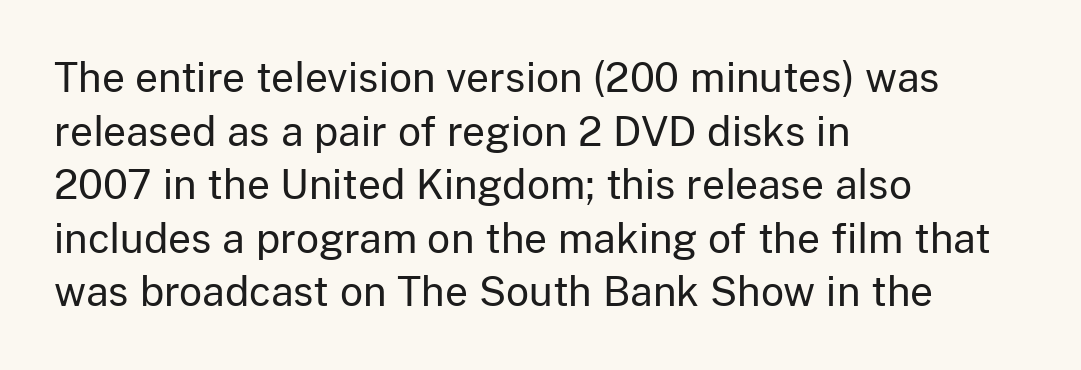
Compared with typical body copy, the letter spacing here is the same. Looks like regular typesetting: each glyph gets only the width it needs. Line starts are locked; line ends wander. The font is comparable to plain body text, perhaps lighter.
